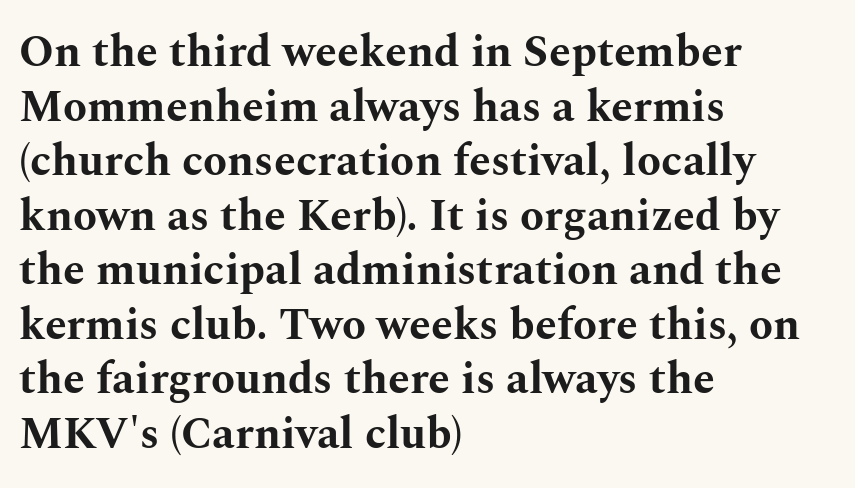
Line starts are locked; line ends wander. Proportional: the letters do not fall into vertical columns. The gap between lines stays unmarked. This is roman type, the default non-slanted kind. These lines carry a lot of weight — the face is fully bold. This is serif lettering, the kind often seen in printed books.
